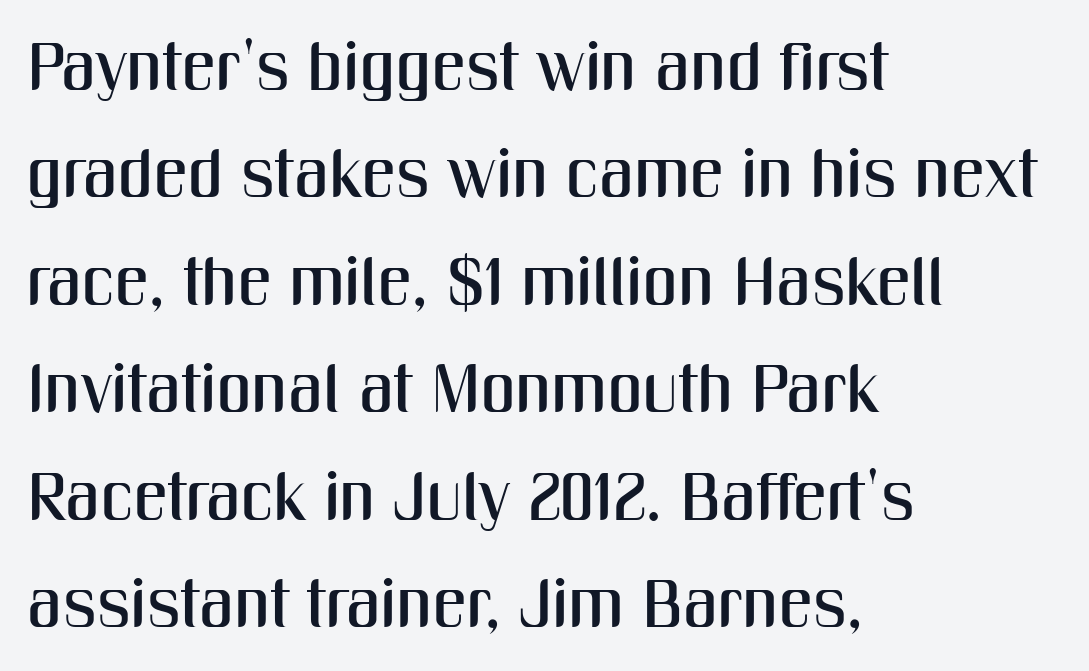
Q: Is the text italic (slanted)? A: No, it is upright.
Q: Is the typeface a serif or a sans-serif typeface? A: Sans-serif.
Q: Is the text underlined? A: No.
Q: How is the paragraph aligned? A: Left-aligned.
Q: Is the spacing between letters normal or unusually wide? A: Normal.
Q: Is the spacing between lines tight, normal or loose? A: Normal.
Q: Width (condensed, normal, or wide)? A: Condensed.
Q: Stroke contrast? A: Medium.
Q: x-height? A: Medium.
Q: Monospaced? A: No.
